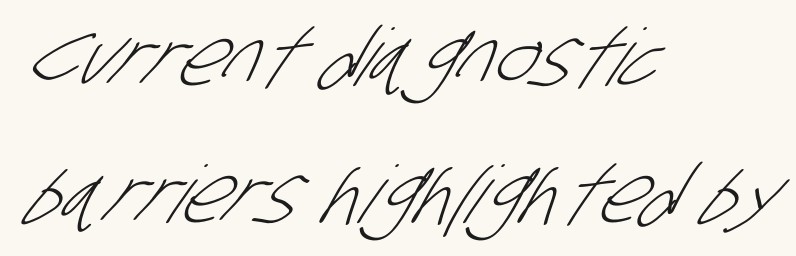
{"serif": "no", "bold": "no", "weight": "light", "width": "condensed", "stroke_contrast": "low", "x_height": "large", "monospaced": "no", "underline": "no", "align": "left", "line_spacing_ratio": 1.74, "letter_spacing": "normal", "letter_spacing_em": 0.0, "glyph_px": 79}
